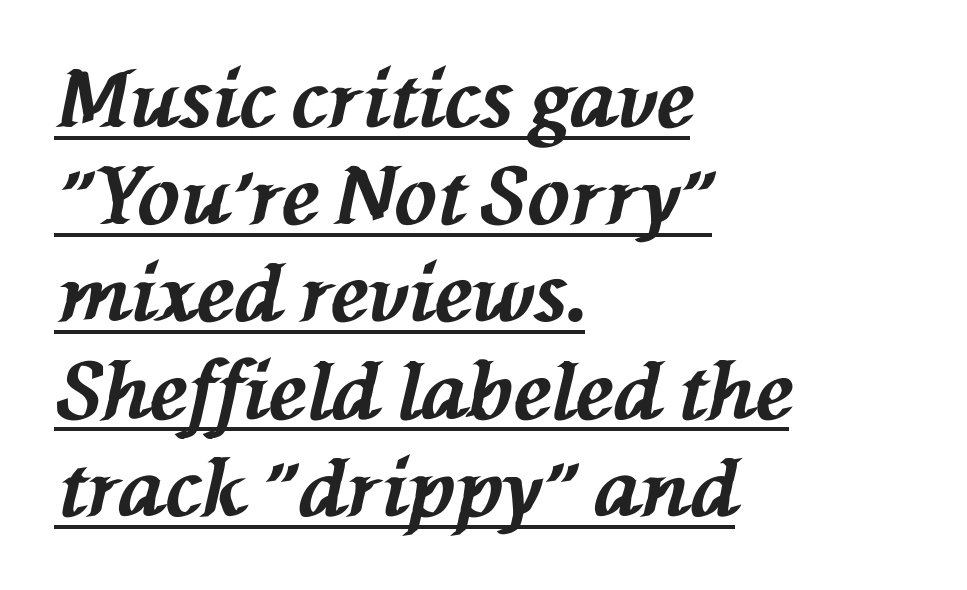
{"italic": "yes", "lean": "left", "slant_degrees": 76, "bold": "yes", "weight": "bold", "width": "normal", "stroke_contrast": "medium", "x_height": "medium", "monospaced": "no", "underline": "yes", "align": "left", "line_spacing_ratio": 1.23, "letter_spacing": "normal", "letter_spacing_em": 0.0, "glyph_px": 79}
